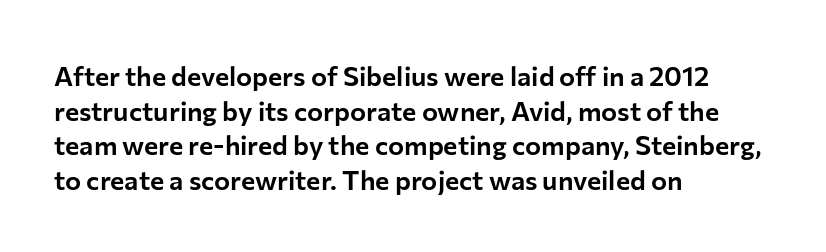
{"italic": "no", "underline": "no", "align": "left", "line_spacing": "normal", "line_spacing_ratio": 1.28, "letter_spacing": "normal", "letter_spacing_em": 0.0, "glyph_px": 27}
